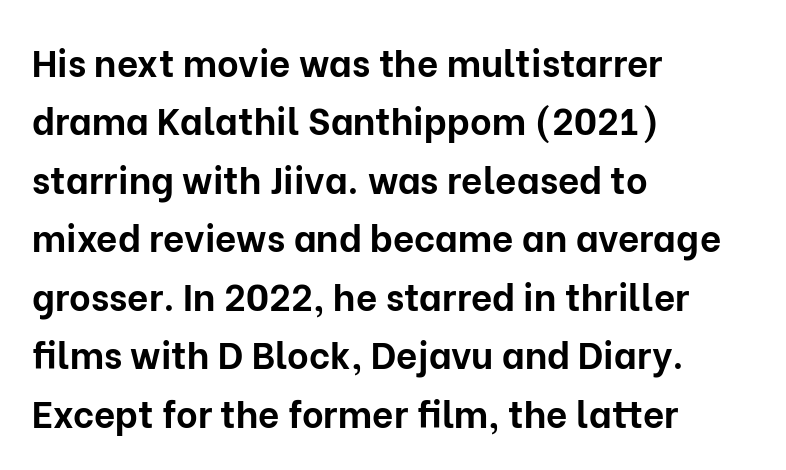
Q: Is the text bold? A: Yes.
Q: Is the text italic (slanted)? A: No, it is upright.
Q: Is the typeface a serif or a sans-serif typeface? A: Sans-serif.
Q: Is the text underlined? A: No.
Q: How is the paragraph aligned? A: Left-aligned.
Q: Is the spacing between letters normal or unusually wide? A: Normal.
Q: Is the spacing between lines tight, normal or loose? A: Normal.
Q: Width (condensed, normal, or wide)? A: Normal.
Q: Stroke contrast? A: Low.
Q: x-height? A: Medium.
Q: Monospaced? A: No.
